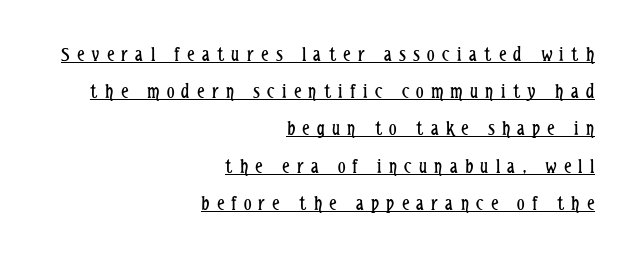
The image shows 21 px text type, upright; set right-aligned, line spacing 1.77x, unusually wide letter spacing (+0.35 em), underlined.
